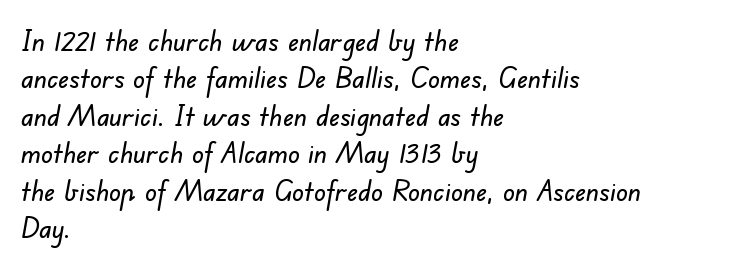
The image shows 29 px sans-serif type; set left-aligned, normal line spacing (1.29x), normal letter spacing, not underlined; low stroke contrast and a small x-height.
